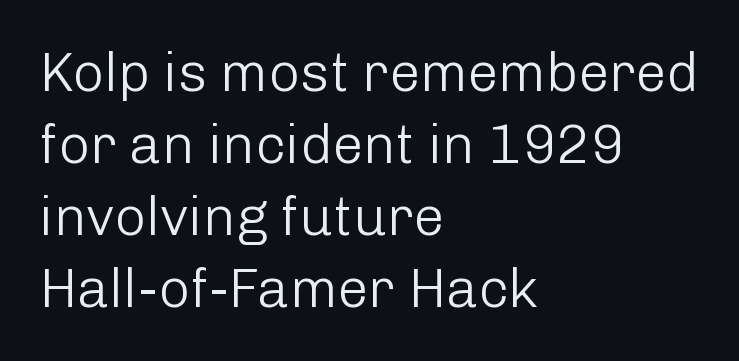
Nope, not italic — everything's standing straight. No word sits above an underline. Each letter keeps its own natural width here, so spacing adapts to shape. Line beginnings align vertically; line endings do not.
